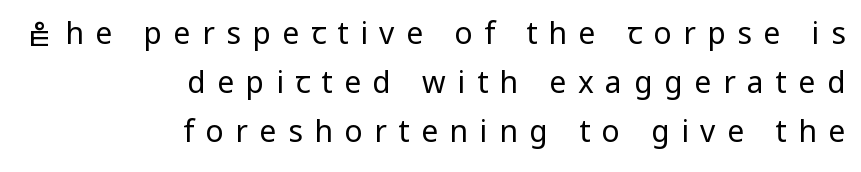
{"serif": "no", "italic": "no", "bold": "no", "weight": "regular", "width": "normal", "stroke_contrast": "low", "x_height": "medium", "monospaced": "no", "underline": "no", "align": "right", "line_spacing": "normal", "line_spacing_ratio": 1.64, "letter_spacing": "wide", "letter_spacing_em": 0.39, "glyph_px": 30}
